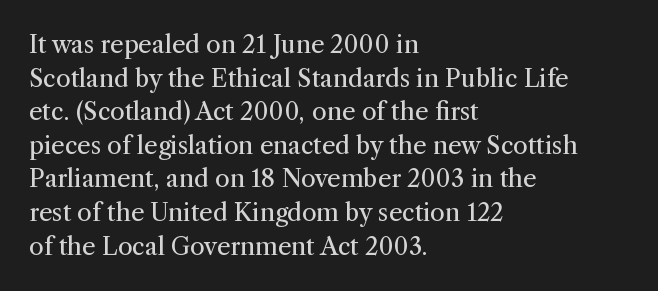
{"italic": "no", "bold": "no", "underline": "no", "align": "left", "line_spacing": "normal", "line_spacing_ratio": 1.4, "letter_spacing": "normal", "letter_spacing_em": 0.0, "glyph_px": 24}
